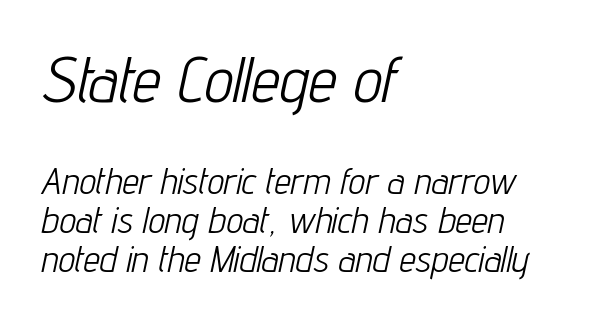
{"italic": "yes", "lean": "right", "slant_degrees": 12, "bold": "no", "weight": "light", "width": "condensed", "stroke_contrast": "low", "x_height": "medium", "monospaced": "no", "underline": "no", "align": "left", "line_spacing": "tight", "line_spacing_ratio": 1.05, "letter_spacing": "normal", "letter_spacing_em": 0.0, "larger_block": "first", "size_ratio": 1.73, "glyph_px": 64}
